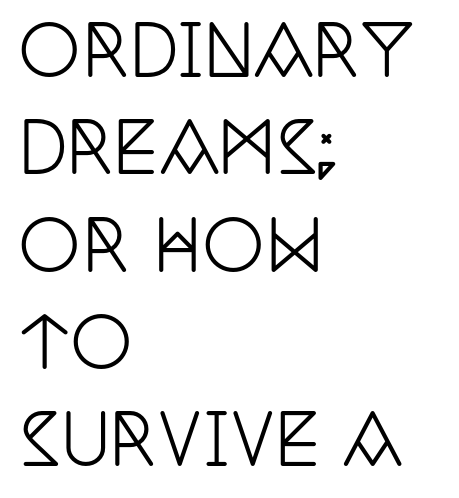
Q: Is the text italic (slanted)? A: No, it is upright.
Q: Is the typeface a serif or a sans-serif typeface? A: Serif.
Q: Is the text underlined? A: No.
Q: How is the paragraph aligned? A: Left-aligned.
Q: Is the spacing between letters normal or unusually wide? A: Normal.
Q: Is the spacing between lines tight, normal or loose? A: Normal.
Q: Width (condensed, normal, or wide)? A: Condensed.
Q: Stroke contrast? A: Low.
Q: x-height? A: Large.
Q: Monospaced? A: No.
